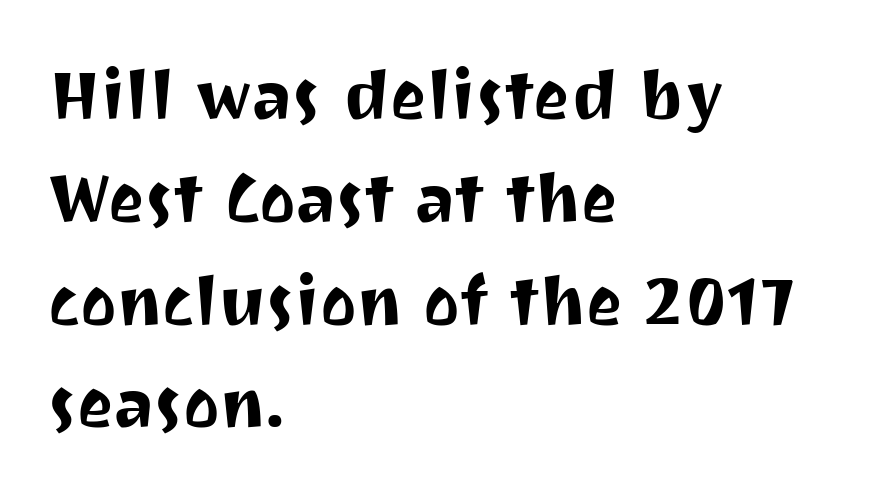
Q: Is the text italic (slanted)? A: No, it is upright.
Q: Is the typeface a serif or a sans-serif typeface? A: Sans-serif.
Q: Is the text underlined? A: No.
Q: How is the paragraph aligned? A: Left-aligned.
Q: Is the spacing between letters normal or unusually wide? A: Normal.
Q: Is the spacing between lines tight, normal or loose? A: Normal.
Q: Width (condensed, normal, or wide)? A: Normal.
Q: Stroke contrast? A: Medium.
Q: x-height? A: Medium.
Q: Monospaced? A: No.
